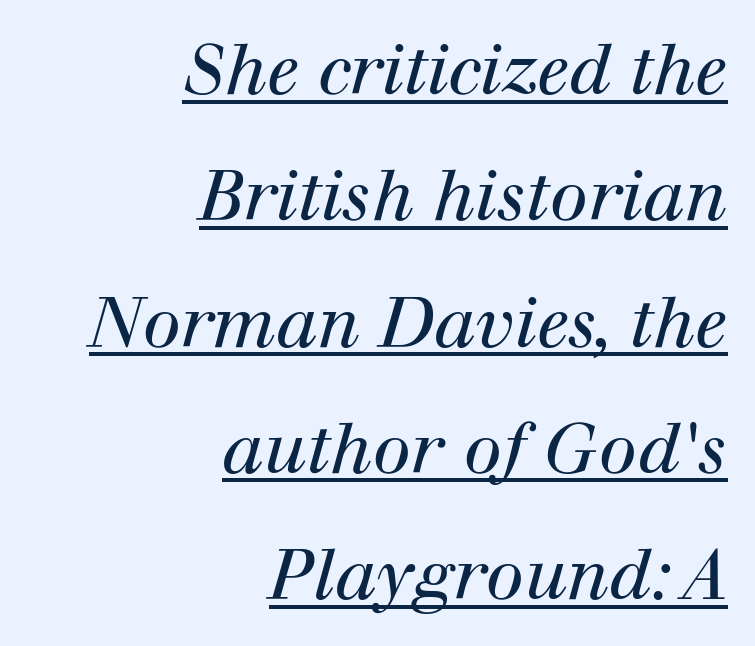
{"serif": "yes", "italic": "yes", "lean": "right", "slant_degrees": 12, "bold": "no", "weight": "regular", "width": "normal", "stroke_contrast": "high", "x_height": "medium", "monospaced": "no", "underline": "yes", "align": "right", "line_spacing_ratio": 1.83, "letter_spacing": "normal", "letter_spacing_em": 0.0, "glyph_px": 69}
